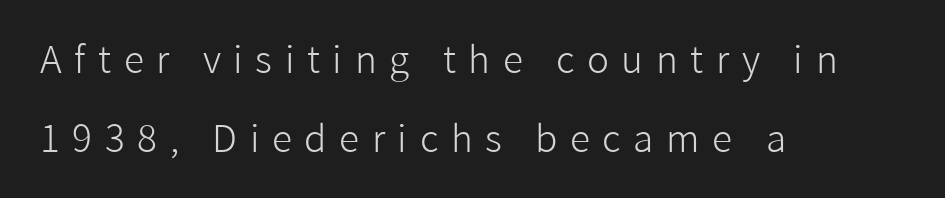
Q: Is the text bold? A: No.
Q: Is the text italic (slanted)? A: No, it is upright.
Q: Is the typeface a serif or a sans-serif typeface? A: Sans-serif.
Q: Is the text underlined? A: No.
Q: How is the paragraph aligned? A: Left-aligned.
Q: Is the spacing between letters normal or unusually wide? A: Unusually wide.
Q: Is the spacing between lines tight, normal or loose? A: Loose.
Q: Width (condensed, normal, or wide)? A: Normal.
Q: Stroke contrast? A: Low.
Q: x-height? A: Medium.
Q: Monospaced? A: No.
